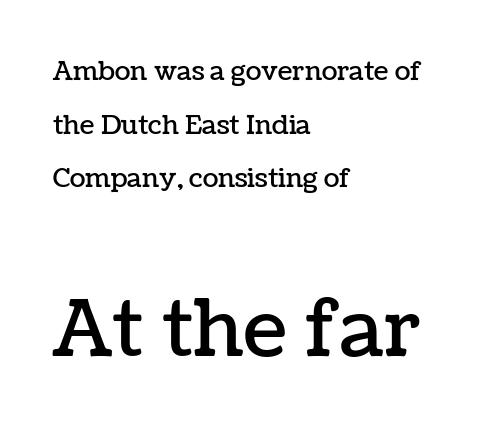
{"italic": "no", "width": "normal", "stroke_contrast": "low", "x_height": "medium", "monospaced": "no", "underline": "no", "align": "left", "line_spacing": "loose", "line_spacing_ratio": 2.06, "letter_spacing": "normal", "letter_spacing_em": 0.0, "larger_block": "second", "size_ratio": 3.0, "glyph_px": 78}
